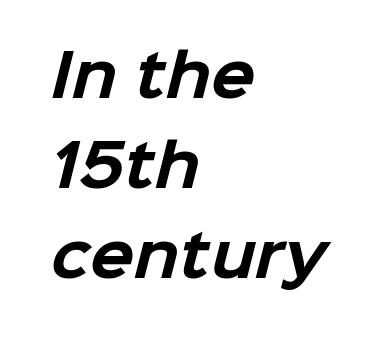
Q: Is the text bold? A: Yes.
Q: Is the typeface a serif or a sans-serif typeface? A: Sans-serif.
Q: Is the text underlined? A: No.
Q: How is the paragraph aligned? A: Left-aligned.
Q: Is the spacing between letters normal or unusually wide? A: Normal.
Q: Is the spacing between lines tight, normal or loose? A: Normal.
Q: Width (condensed, normal, or wide)? A: Normal.
Q: Stroke contrast? A: Low.
Q: x-height? A: Medium.
Q: Monospaced? A: No.
